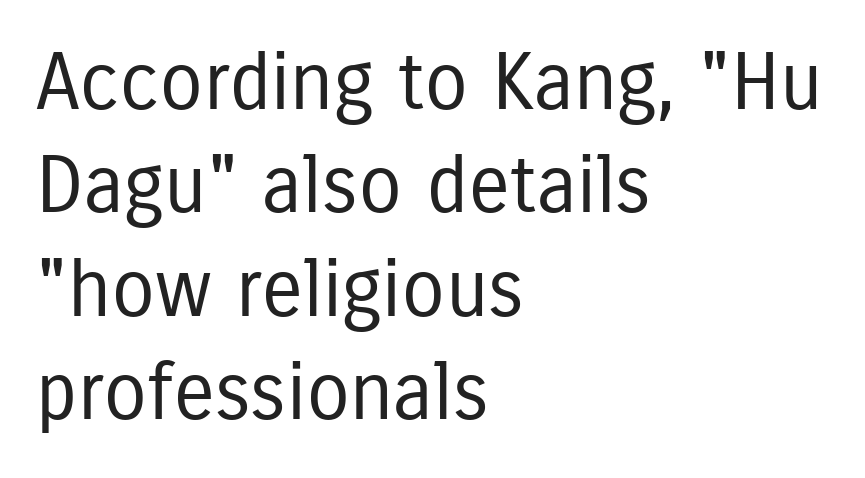
{"serif": "no", "italic": "no", "bold": "no", "weight": "regular", "width": "condensed", "stroke_contrast": "low", "x_height": "medium", "monospaced": "no", "underline": "no", "align": "left", "line_spacing": "normal", "line_spacing_ratio": 1.31, "letter_spacing": "normal", "letter_spacing_em": 0.0, "glyph_px": 79}
